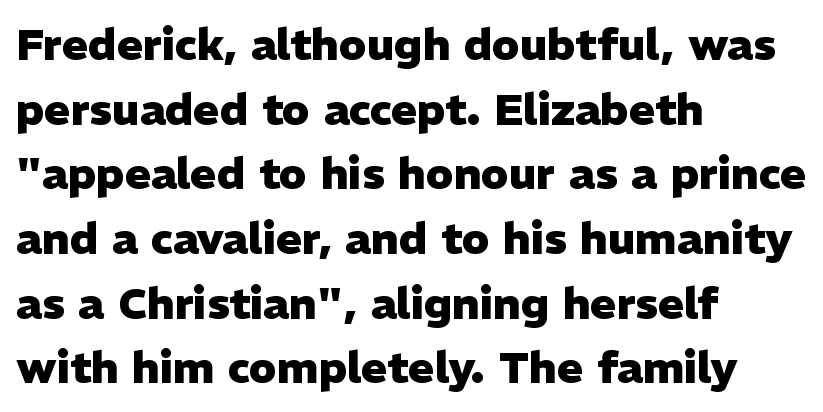
Q: Is the text bold? A: Yes.
Q: Is the text italic (slanted)? A: No, it is upright.
Q: Is the typeface a serif or a sans-serif typeface? A: Sans-serif.
Q: Is the text underlined? A: No.
Q: How is the paragraph aligned? A: Left-aligned.
Q: Is the spacing between letters normal or unusually wide? A: Normal.
Q: Is the spacing between lines tight, normal or loose? A: Normal.
Q: Width (condensed, normal, or wide)? A: Normal.
Q: Stroke contrast? A: Low.
Q: x-height? A: Medium.
Q: Monospaced? A: No.
